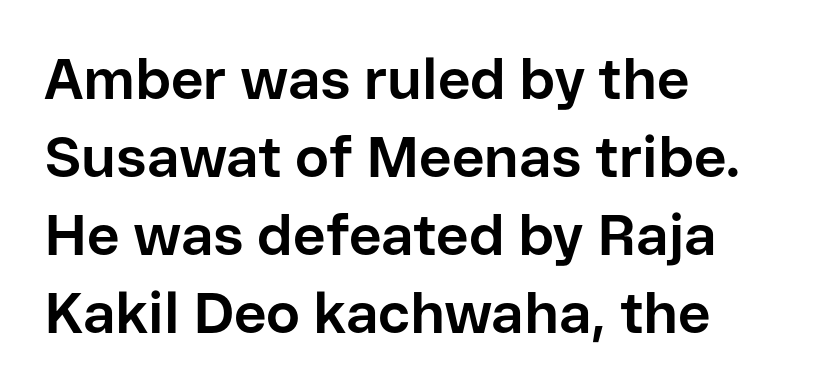
{"serif": "no", "italic": "no", "bold": "yes", "weight": "bold", "width": "normal", "stroke_contrast": "low", "x_height": "medium", "monospaced": "no", "underline": "no", "align": "left", "line_spacing": "normal", "line_spacing_ratio": 1.37, "letter_spacing": "normal", "letter_spacing_em": 0.0, "glyph_px": 57}
